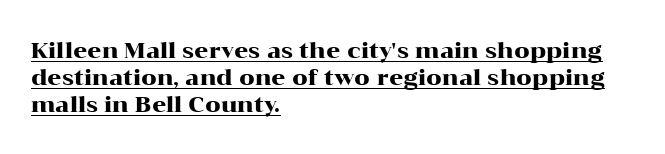
The image shows 22 px text type, upright; set left-aligned, line spacing 1.23x, normal letter spacing, underlined.
